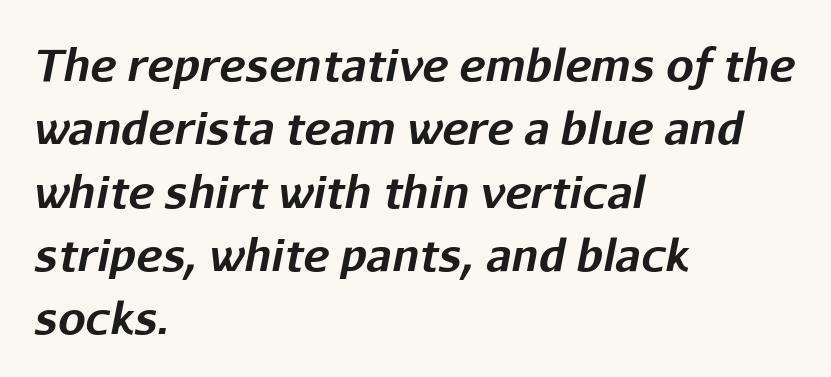
Q: Is the text bold? A: Yes.
Q: Is the text italic (slanted)? A: Yes, it leans right by about 11 degrees.
Q: Is the text underlined? A: No.
Q: How is the paragraph aligned? A: Left-aligned.
Q: Is the spacing between letters normal or unusually wide? A: Normal.
Q: Is the spacing between lines tight, normal or loose? A: Normal.
Q: Width (condensed, normal, or wide)? A: Normal.
Q: Stroke contrast? A: Low.
Q: x-height? A: Medium.
Q: Monospaced? A: No.
